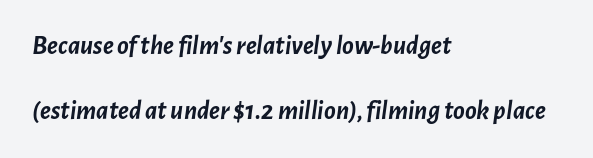
The rendering applies a slant to the glyphs. Set as a true bold cut, around the 700 mark. Quick note: underline off. Is the block centered? No — it sits flush against the left margin. Glyph-to-glyph distance matches everyday printed text. Does the leading feel generous? Absolutely, it's lavish.
